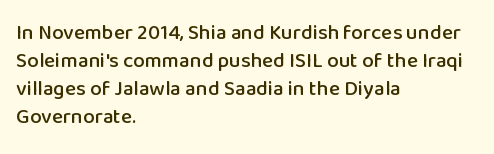
Q: Is the text italic (slanted)? A: No, it is upright.
Q: Is the text underlined? A: No.
Q: How is the paragraph aligned? A: Left-aligned.
Q: Is the spacing between letters normal or unusually wide? A: Normal.
Q: Is the spacing between lines tight, normal or loose? A: Normal.
